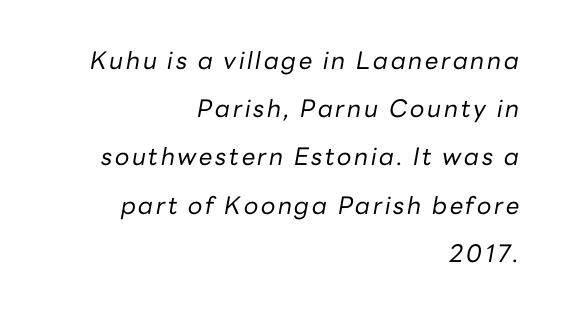
{"italic": "yes", "lean": "right", "slant_degrees": 10, "bold": "no", "underline": "no", "align": "right", "line_spacing": "loose", "line_spacing_ratio": 2.01, "glyph_px": 24}
